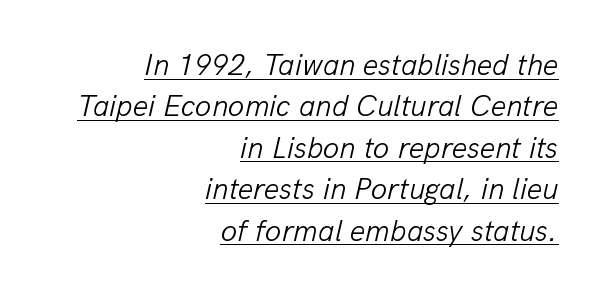
The image shows 30 px light type, italic (leaning right); set right-aligned, normal line spacing (1.38x), normal letter spacing, underlined; low stroke contrast and a medium x-height.
